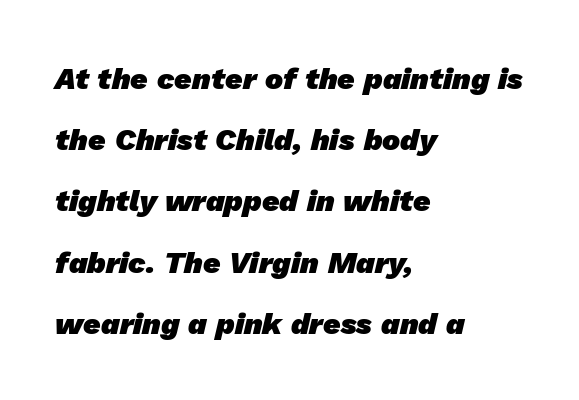
{"serif": "no", "bold": "yes", "weight": "heavy", "width": "normal", "stroke_contrast": "low", "x_height": "medium", "monospaced": "no", "underline": "no", "align": "left", "line_spacing": "loose", "line_spacing_ratio": 2.04, "letter_spacing": "normal", "letter_spacing_em": 0.0, "glyph_px": 30}
